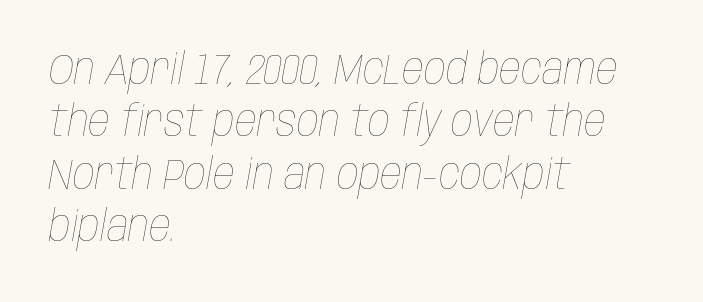
Q: Is the text bold? A: No.
Q: Is the text italic (slanted)? A: Yes, it leans right by about 10 degrees.
Q: Is the text underlined? A: No.
Q: How is the paragraph aligned? A: Left-aligned.
Q: Is the spacing between letters normal or unusually wide? A: Normal.
Q: Width (condensed, normal, or wide)? A: Condensed.
Q: Stroke contrast? A: Low.
Q: x-height? A: Large.
Q: Monospaced? A: No.
